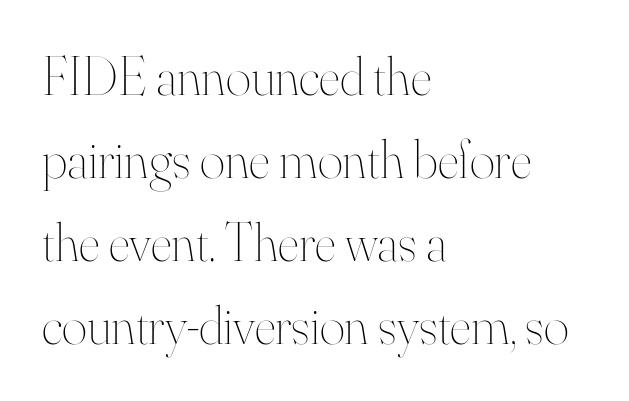
Layout note: lines flush left. What stands out about the letter spacing? Nothing — it is the standard amount. Looks like regular typesetting: each glyph gets only the width it needs. Descenders are the only things crossing below the line. This is the regular roman posture of the typeface. Line spacing here is normal.
